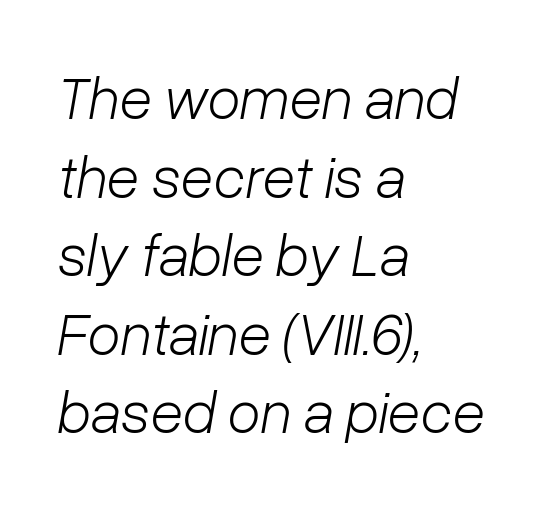
Q: Is the text bold? A: No.
Q: Is the text italic (slanted)? A: Yes, it leans right by about 10 degrees.
Q: Is the text underlined? A: No.
Q: How is the paragraph aligned? A: Left-aligned.
Q: Is the spacing between letters normal or unusually wide? A: Normal.
Q: Is the spacing between lines tight, normal or loose? A: Normal.
Q: Width (condensed, normal, or wide)? A: Normal.
Q: Stroke contrast? A: Low.
Q: x-height? A: Medium.
Q: Monospaced? A: No.
